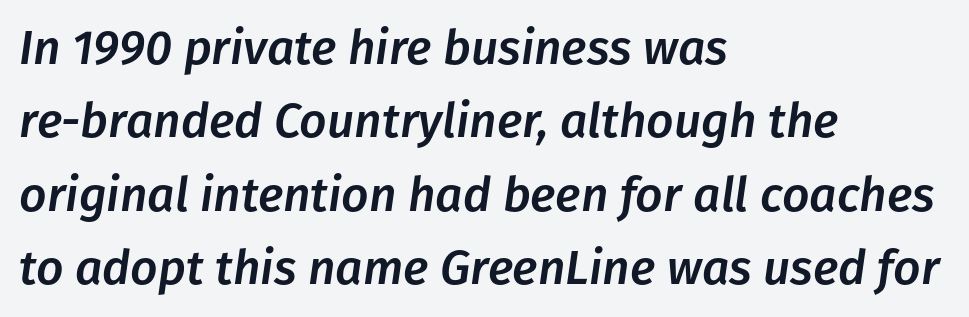
{"italic": "yes", "lean": "right", "slant_degrees": 8, "width": "normal", "stroke_contrast": "low", "x_height": "medium", "monospaced": "no", "underline": "no", "align": "left", "line_spacing": "normal", "line_spacing_ratio": 1.53, "letter_spacing": "normal", "letter_spacing_em": 0.0, "glyph_px": 48}
